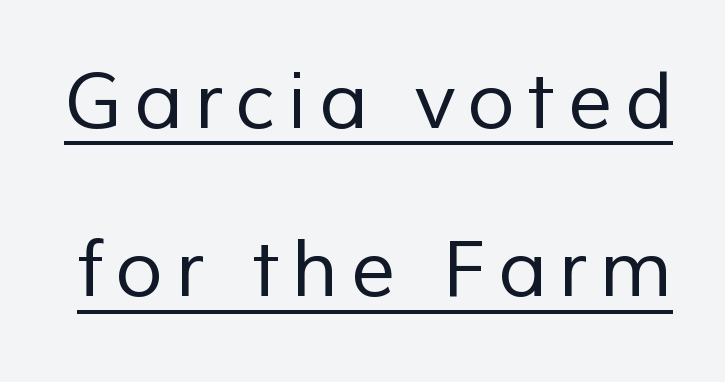
Classification — sans serif. Whoever set this chose breathing room over compactness in the vertical rhythm. Does a line run under the words? Yes, clearly. The weight tops out at a normal text grade. Think of a printed novel: that variable character pitch is what you see here.
